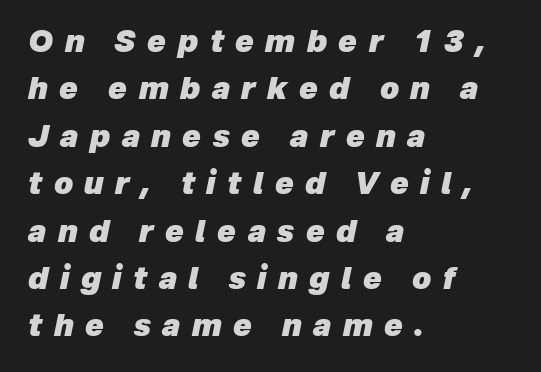
{"italic": "yes", "lean": "right", "slant_degrees": 12, "bold": "yes", "weight": "heavy", "width": "normal", "stroke_contrast": "low", "x_height": "medium", "monospaced": "no", "underline": "no", "align": "left", "line_spacing": "normal", "line_spacing_ratio": 1.58, "letter_spacing": "wide", "letter_spacing_em": 0.38, "glyph_px": 30}
